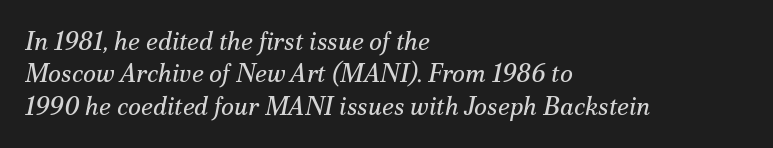
The image shows 25 px text type, italic (leaning right); set left-aligned, normal line spacing (1.3x), normal letter spacing, not underlined.
